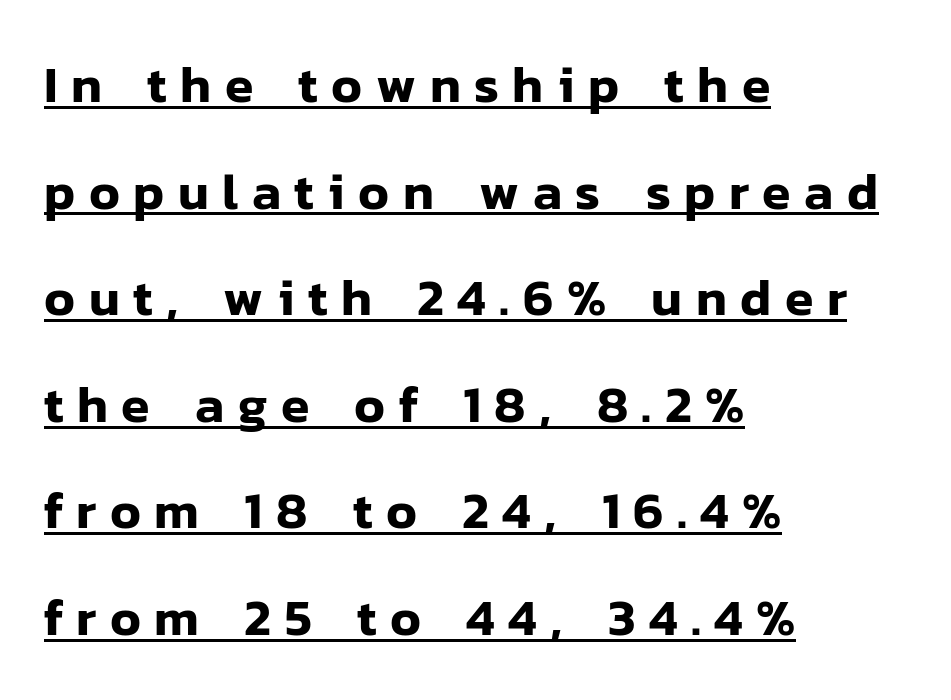
These lines stack with their left ends in a neat column. The passage shown is typeset with a sans-serif family. Substantial extra tracking has been applied to these lines. Notice how the stems are strictly vertical — no italics here. Note the varied advance widths — an 'i' is clearly narrower than an 'm'.
